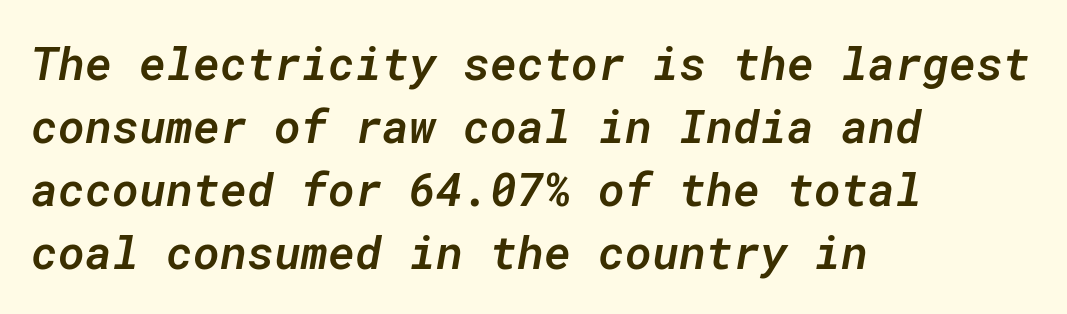
Q: Is the text bold? A: Semi-bold.
Q: Is the text italic (slanted)? A: Yes, it leans right by about 10 degrees.
Q: Is the text underlined? A: No.
Q: How is the paragraph aligned? A: Left-aligned.
Q: Is the spacing between letters normal or unusually wide? A: Normal.
Q: Is the spacing between lines tight, normal or loose? A: Normal.
Q: Width (condensed, normal, or wide)? A: Normal.
Q: Stroke contrast? A: Low.
Q: x-height? A: Medium.
Q: Monospaced? A: Yes.
